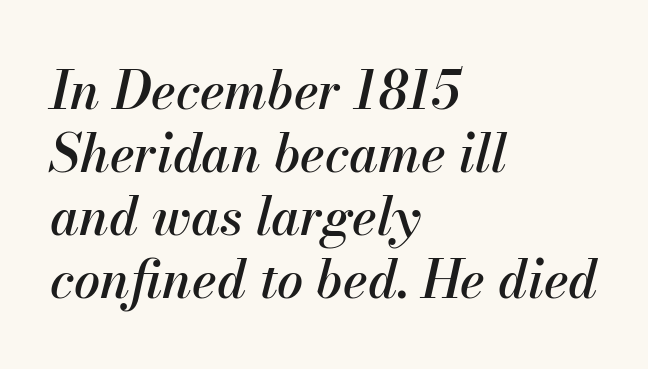
The image shows 52 px text type, italic (leaning right); set left-aligned, line spacing 1.21x, normal letter spacing, not underlined; medium stroke contrast and a small x-height.
